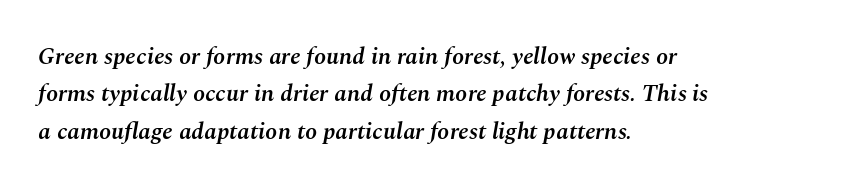
{"italic": "yes", "lean": "right", "slant_degrees": 10, "bold": "semi", "underline": "no", "align": "left", "line_spacing": "normal", "line_spacing_ratio": 1.56, "letter_spacing": "normal", "letter_spacing_em": 0.0, "glyph_px": 24}
